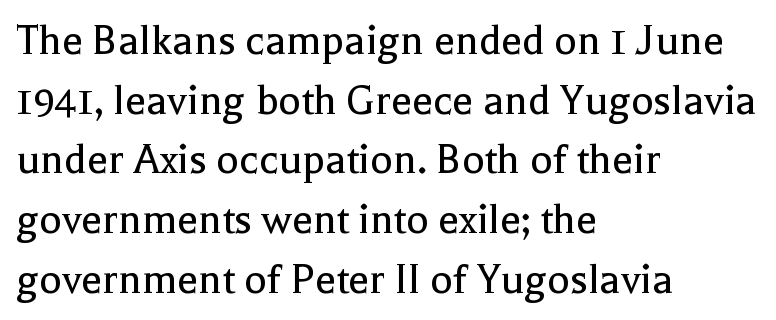
{"serif": "yes", "italic": "no", "bold": "no", "weight": "regular", "width": "normal", "x_height": "medium", "monospaced": "no", "underline": "no", "align": "left", "line_spacing": "normal", "line_spacing_ratio": 1.27, "letter_spacing": "normal", "letter_spacing_em": 0.0, "glyph_px": 47}
